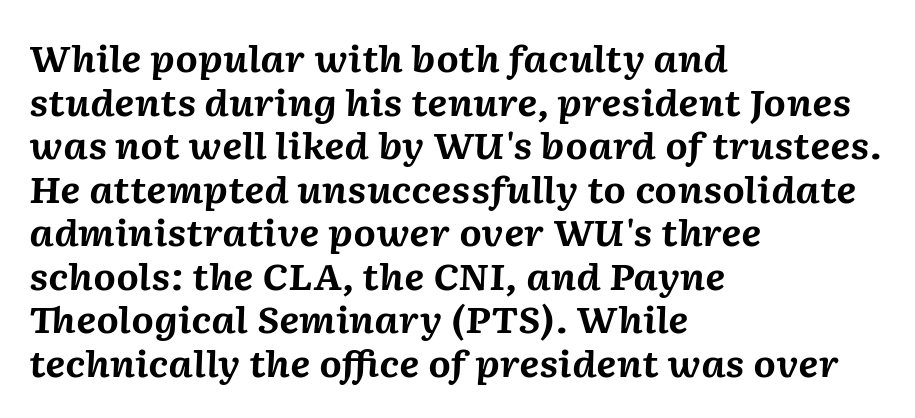
The image shows 36 px bold type, italic (leaning right); set left-aligned, line spacing 1.21x, normal letter spacing, not underlined; medium stroke contrast and a medium x-height.
